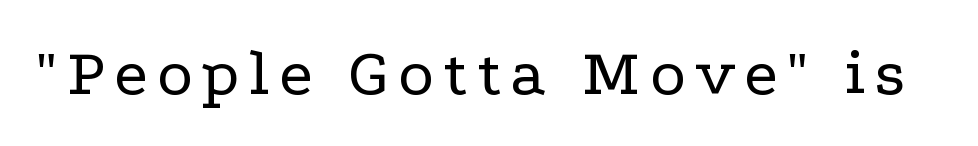
The image shows 68 px regular-weight, wide serif type, upright; set not underlined; low stroke contrast and a medium x-height.
